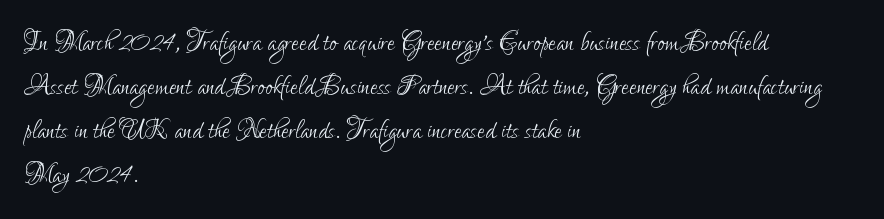
{"serif": "no", "bold": "no", "weight": "light", "width": "condensed", "stroke_contrast": "low", "x_height": "small", "monospaced": "no", "underline": "no", "align": "left", "line_spacing": "normal", "line_spacing_ratio": 1.29, "letter_spacing": "normal", "letter_spacing_em": 0.0, "glyph_px": 34}
